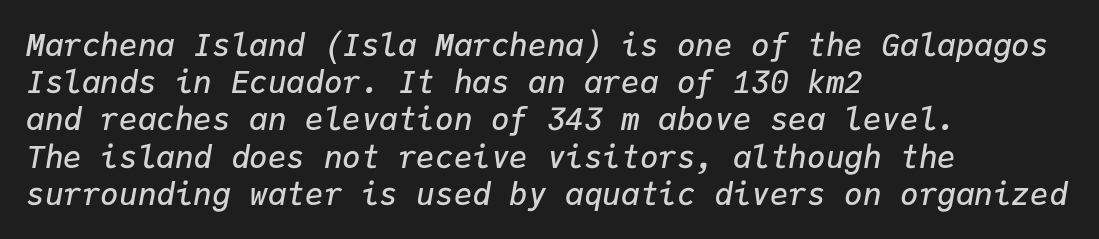
The face used here is monospaced, like something from a code editor. The type is set solid horizontally, with unmodified tracking. Only glyphs here, with clear space below each row. Short and long lines alike share a common starting point at left. Each glyph is drawn with semibold strokes, heavier than normal yet not fully bold. Posture: slanted.
